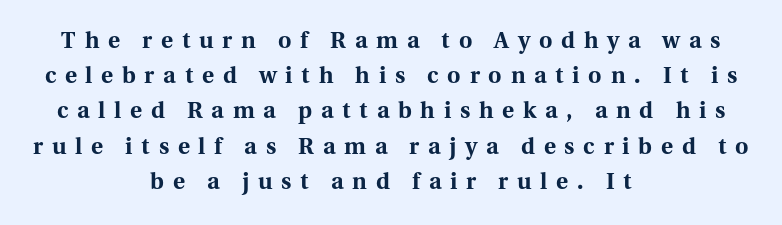
Q: Is the text bold? A: Yes.
Q: Is the text italic (slanted)? A: No, it is upright.
Q: Is the text underlined? A: No.
Q: How is the paragraph aligned? A: Centered.
Q: Is the spacing between letters normal or unusually wide? A: Unusually wide.
Q: Is the spacing between lines tight, normal or loose? A: Normal.
